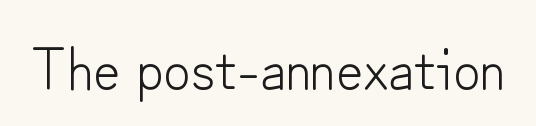
Q: Is the text bold? A: No.
Q: Is the text italic (slanted)? A: No, it is upright.
Q: Is the typeface a serif or a sans-serif typeface? A: Sans-serif.
Q: Is the text underlined? A: No.
Q: Is the spacing between letters normal or unusually wide? A: Normal.
Q: Width (condensed, normal, or wide)? A: Normal.
Q: Stroke contrast? A: Low.
Q: x-height? A: Small.
Q: Monospaced? A: No.
